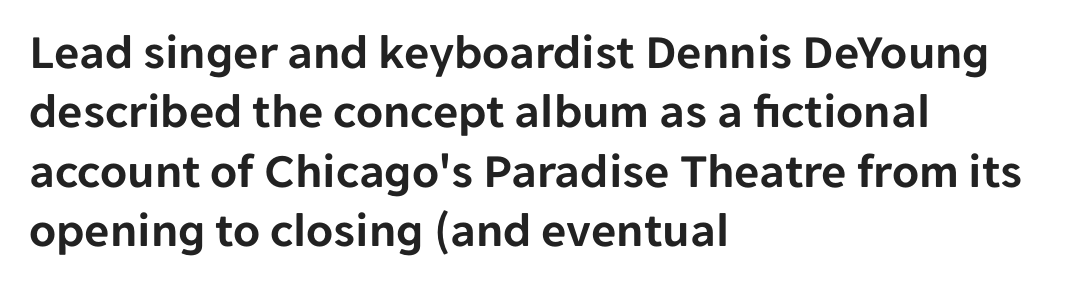
Q: Is the text italic (slanted)? A: No, it is upright.
Q: Is the typeface a serif or a sans-serif typeface? A: Sans-serif.
Q: Is the text underlined? A: No.
Q: How is the paragraph aligned? A: Left-aligned.
Q: Is the spacing between letters normal or unusually wide? A: Normal.
Q: Width (condensed, normal, or wide)? A: Normal.
Q: Stroke contrast? A: Low.
Q: x-height? A: Medium.
Q: Monospaced? A: No.
